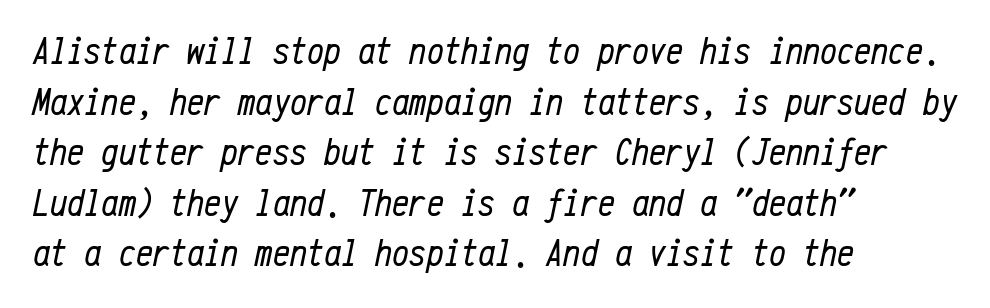
Bold? No — there's no thickening of the strokes. Characters are canted at an angle relative to the baseline's perpendicular. Compared with typical body copy, the letter spacing here is the same. Does the copy run flush right? No — it runs flush left. The string is rendered with underlining switched off.
